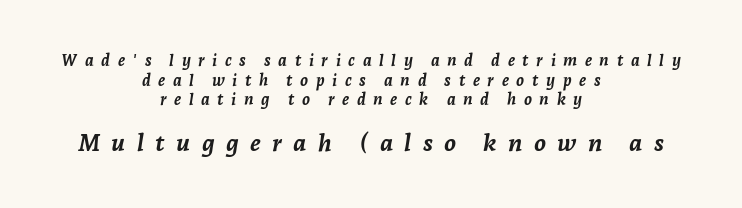
Weight check: bold — yes, fully. Has an underline been added? It has not. Style check: oblique. Notice how the passage keeps no hard edge, just a central spine. The tracking reads as deliberately expanded to a designer's eye. The face used here appears at its bigger size in the lower chunk.
